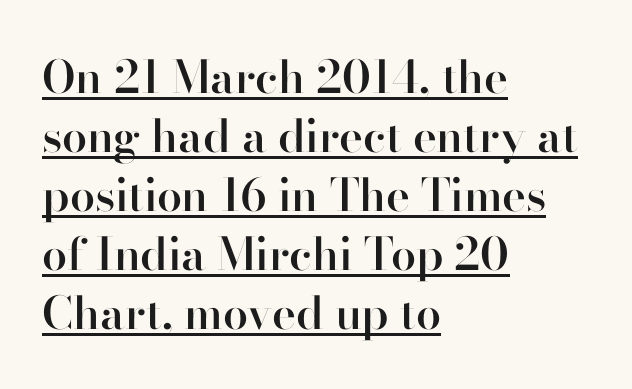
The image shows 45 px semibold sans-serif type, upright; set left-aligned, normal line spacing (1.31x), normal letter spacing, underlined; high stroke contrast and a small x-height.
